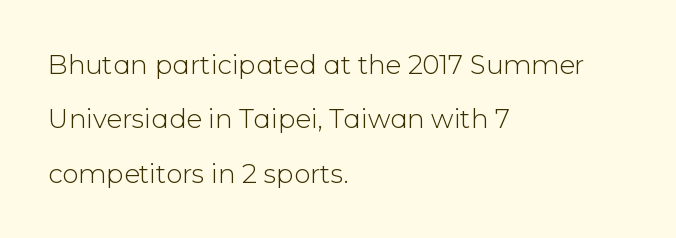
The specimen reads as upright at a glance. Standard letterfit; no display-style spreading of the glyphs. Short and long lines alike share a common starting point at left. Widely set lines give the paragraph a tall, airy silhouette. The area under the type is left untouched.
